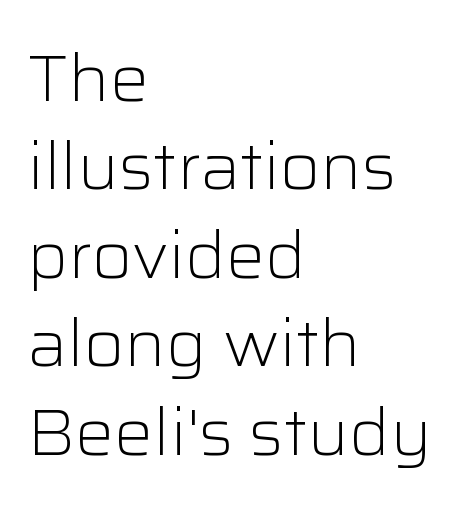
How would I describe the line gaps? Plain and ordinary. A typesetter would call this proportional, since set widths differ per character. Anything drawn beneath the words? Only blank space. There is no visible air inserted between adjacent glyphs. A typesetter would label this face a sans.
